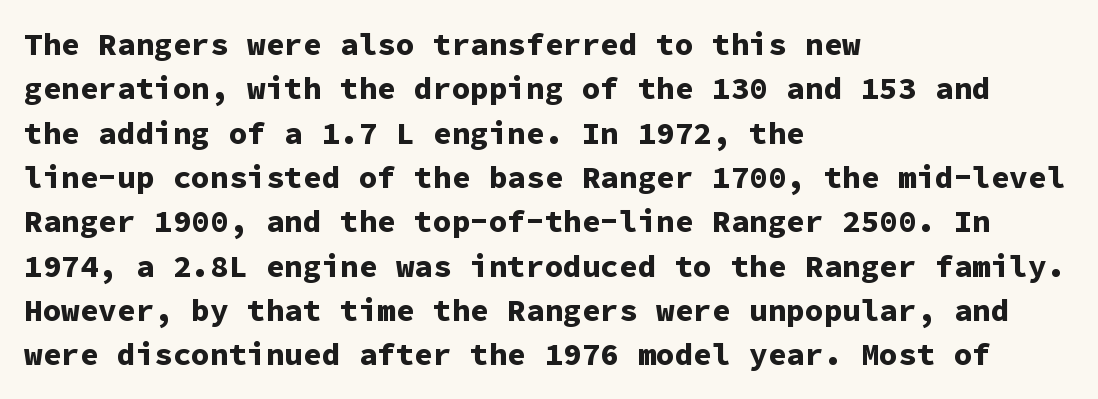
Q: Is the text bold? A: Yes.
Q: Is the text italic (slanted)? A: No, it is upright.
Q: Is the typeface a serif or a sans-serif typeface? A: Sans-serif.
Q: Is the text underlined? A: No.
Q: How is the paragraph aligned? A: Left-aligned.
Q: Is the spacing between letters normal or unusually wide? A: Normal.
Q: Is the spacing between lines tight, normal or loose? A: Normal.
Q: Width (condensed, normal, or wide)? A: Normal.
Q: Stroke contrast? A: Low.
Q: x-height? A: Medium.
Q: Monospaced? A: Yes.
